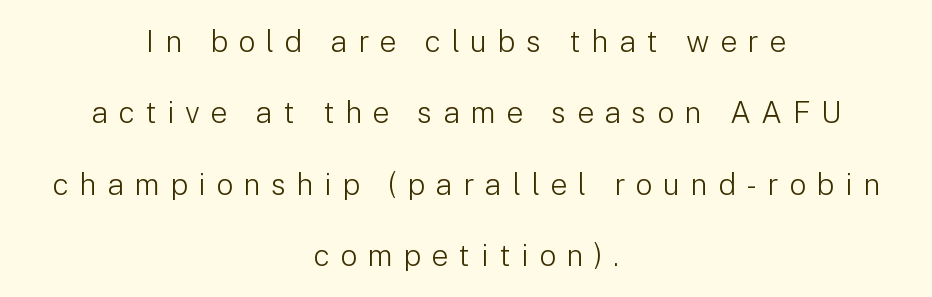
The image shows 30 px light sans-serif type, upright; set centered, loose line spacing (2.38x), unusually wide letter spacing (+0.35 em), not underlined; low stroke contrast and a medium x-height.
